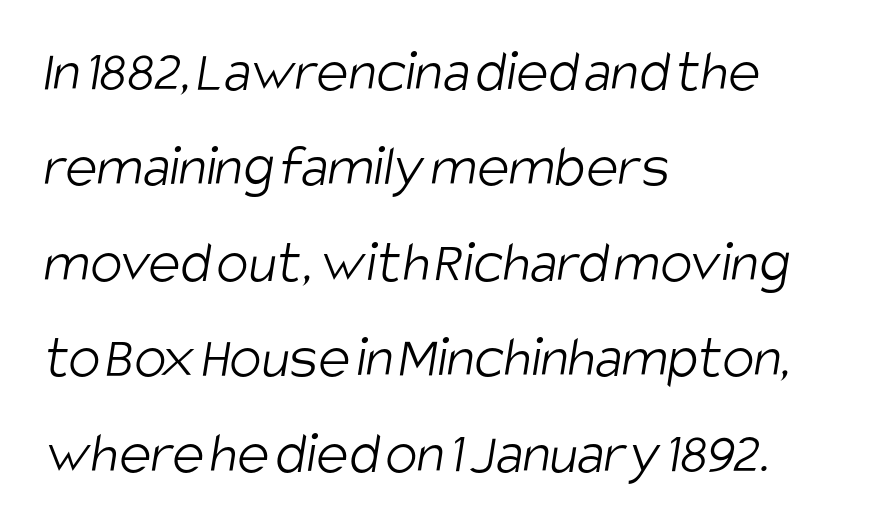
{"serif": "no", "bold": "no", "weight": "light", "width": "condensed", "stroke_contrast": "low", "x_height": "large", "monospaced": "no", "underline": "no", "align": "left", "line_spacing": "normal", "line_spacing_ratio": 1.59, "letter_spacing": "normal", "letter_spacing_em": 0.0, "glyph_px": 60}
